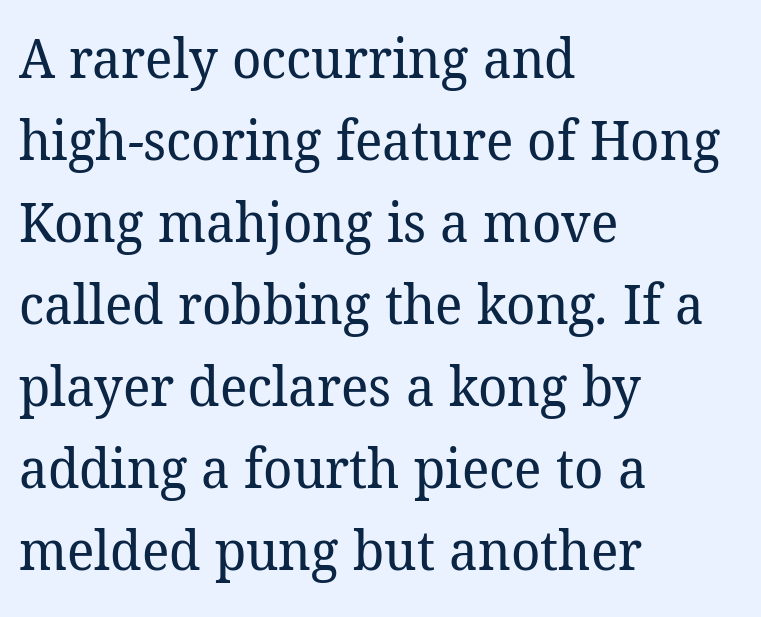
The image shows 55 px regular-weight serif type; set left-aligned, normal line spacing (1.49x), normal letter spacing, not underlined; low stroke contrast and a medium x-height.
